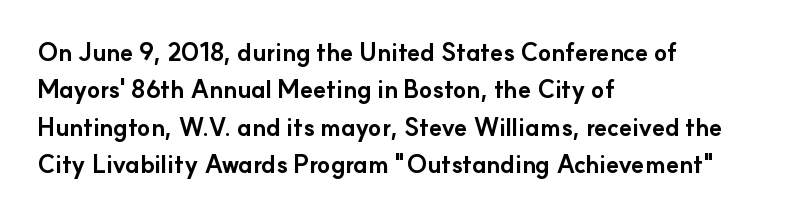
{"italic": "no", "bold": "yes", "underline": "no", "align": "left", "line_spacing": "normal", "line_spacing_ratio": 1.56, "letter_spacing": "normal", "letter_spacing_em": 0.0, "glyph_px": 24}
